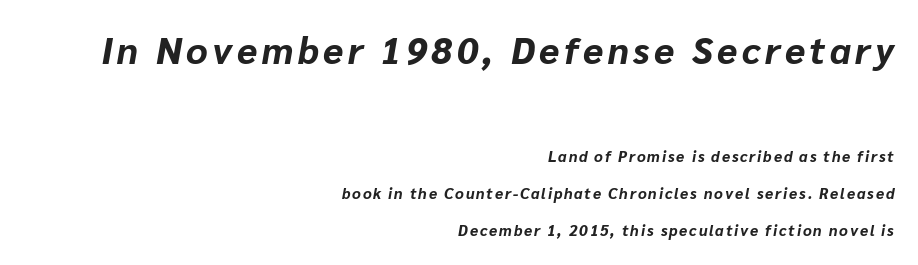
The image shows 37 px bold type, italic (leaning right); set right-aligned, loose line spacing (2.47x), not underlined; the first (top) block is 2.47x larger; low stroke contrast and a medium x-height.
